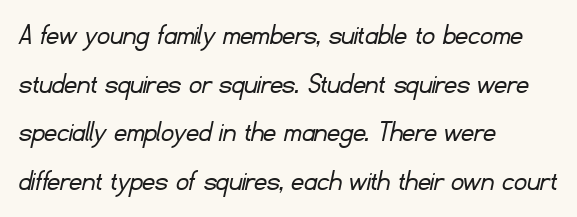
{"serif": "no", "bold": "no", "weight": "light", "width": "normal", "stroke_contrast": "low", "x_height": "small", "monospaced": "no", "underline": "no", "align": "left", "line_spacing": "normal", "line_spacing_ratio": 1.57, "letter_spacing": "normal", "letter_spacing_em": 0.0, "glyph_px": 31}
